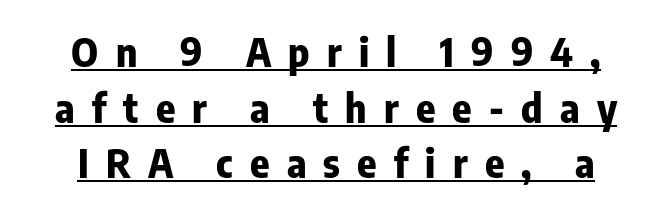
{"serif": "no", "italic": "no", "bold": "yes", "weight": "bold", "width": "condensed", "stroke_contrast": "low", "x_height": "medium", "monospaced": "no", "underline": "yes", "line_spacing": "normal", "line_spacing_ratio": 1.39, "letter_spacing": "wide", "letter_spacing_em": 0.43, "glyph_px": 40}
